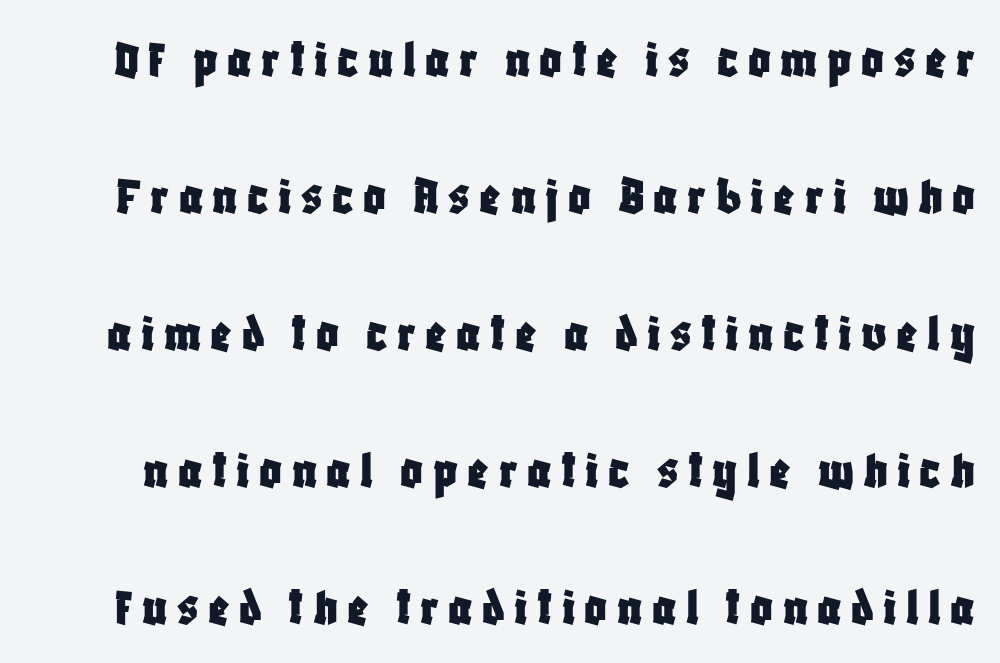
Any mark beneath the type? The region is blank. Typographically, this falls in the sans-serif category. Note the varied advance widths — an 'i' is clearly narrower than an 'm'. Baseline-to-baseline distance is far greater than the letter height. If you drew a line through each stem, it would be perfectly vertical.
